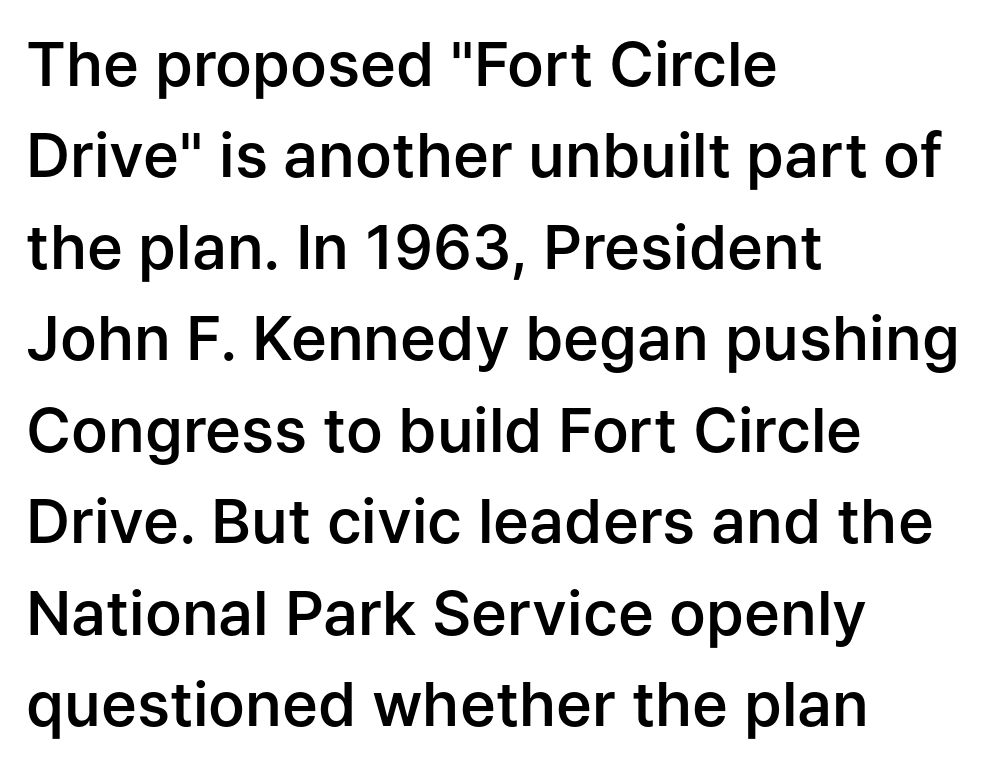
{"serif": "no", "italic": "no", "bold": "semi", "weight": "semibold", "width": "normal", "stroke_contrast": "low", "x_height": "medium", "monospaced": "no", "underline": "no", "align": "left", "line_spacing": "normal", "line_spacing_ratio": 1.5, "letter_spacing": "normal", "letter_spacing_em": 0.0, "glyph_px": 61}
